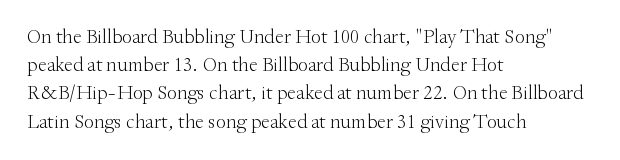
Nobody drew a line under any word here. When letters stand straight like this, we call the style roman or upright. The lines sit at an ordinary, default distance from one another. Summary of weight: not heavy and not bold.
